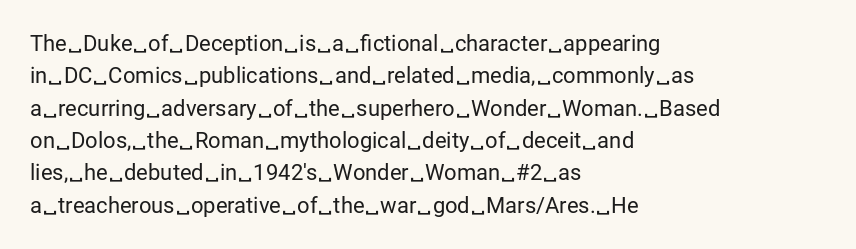
Does extra space separate the letters? No, they use regular spacing. Compared with a typical body face, this is equally light or lighter still. Casual observation: everything's shoved over to the left. This sample keeps an unexceptional amount of space between lines.
